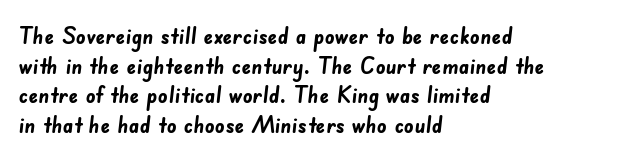
Q: Is the text bold? A: Yes.
Q: Is the text underlined? A: No.
Q: How is the paragraph aligned? A: Left-aligned.
Q: Is the spacing between letters normal or unusually wide? A: Normal.
